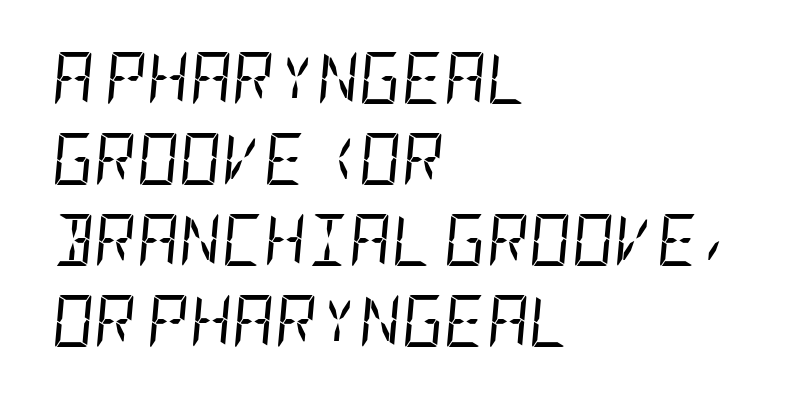
{"italic": "yes", "lean": "right", "slant_degrees": 5, "bold": "no", "weight": "regular", "width": "condensed", "stroke_contrast": "low", "x_height": "large", "underline": "no", "align": "left", "line_spacing": "normal", "line_spacing_ratio": 1.56, "letter_spacing": "normal", "letter_spacing_em": 0.0, "glyph_px": 52}
